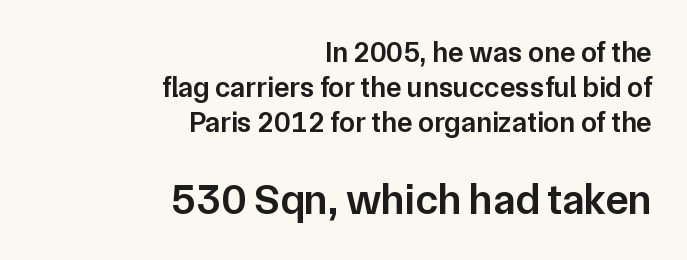
Q: Is the text bold? A: Semi-bold.
Q: Is the text italic (slanted)? A: No, it is upright.
Q: Is the typeface a serif or a sans-serif typeface? A: Sans-serif.
Q: Is the text underlined? A: No.
Q: How is the paragraph aligned? A: Right-aligned.
Q: Is the spacing between letters normal or unusually wide? A: Normal.
Q: Which block of text is set in a larger size, the first (top) or the second (bottom)? A: The second (bottom) one.
Q: Width (condensed, normal, or wide)? A: Normal.
Q: Stroke contrast? A: Low.
Q: x-height? A: Medium.
Q: Monospaced? A: No.
